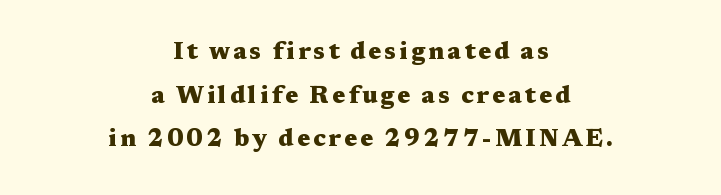
Q: Is the text bold? A: Yes.
Q: Is the text italic (slanted)? A: No, it is upright.
Q: Is the text underlined? A: No.
Q: How is the paragraph aligned? A: Centered.
